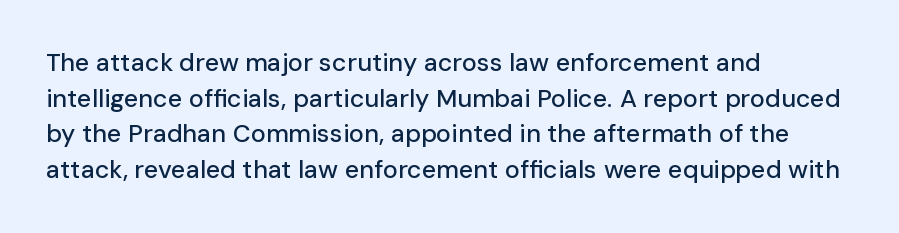
The image shows 25 px text type, upright; set left-aligned, normal line spacing (1.43x), normal letter spacing, not underlined.
